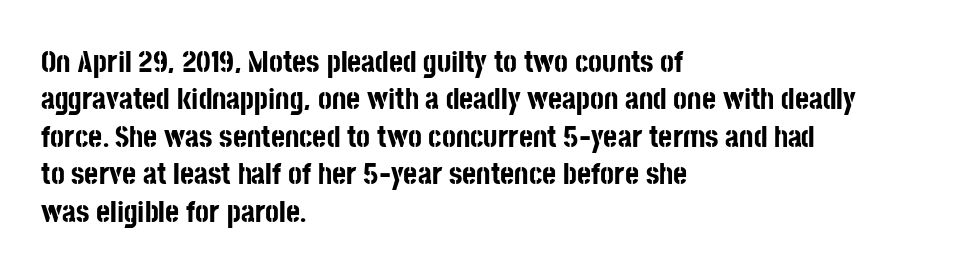
The image shows 30 px bold, condensed sans-serif type, upright; set left-aligned, normal line spacing (1.25x), normal letter spacing, not underlined; low stroke contrast and a large x-height.
